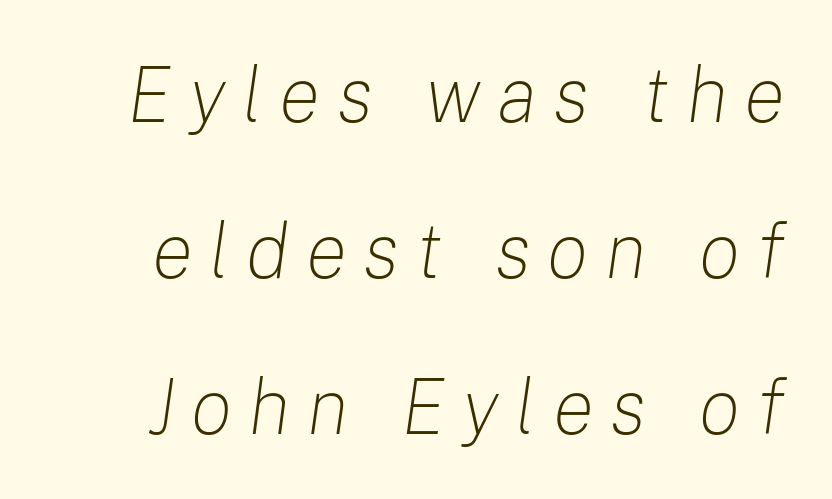
Q: Is the text bold? A: No.
Q: Is the text italic (slanted)? A: Yes, it leans right by about 8 degrees.
Q: Is the text underlined? A: No.
Q: Is the spacing between letters normal or unusually wide? A: Unusually wide.
Q: Is the spacing between lines tight, normal or loose? A: Loose.
Q: Width (condensed, normal, or wide)? A: Normal.
Q: Stroke contrast? A: Low.
Q: x-height? A: Medium.
Q: Monospaced? A: No.
